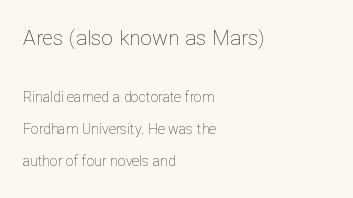
The image shows 21 px text type, upright; set left-aligned, loose line spacing (2.27x), normal letter spacing, not underlined; the first (top) block is 1.5x larger.
